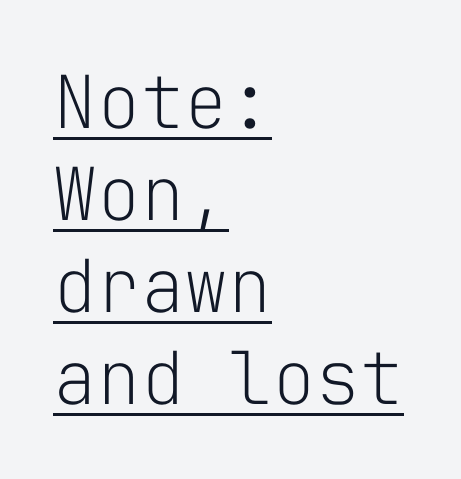
{"serif": "no", "italic": "no", "bold": "no", "weight": "light", "width": "normal", "stroke_contrast": "low", "x_height": "medium", "monospaced": "yes", "underline": "yes", "align": "left", "line_spacing": "normal", "line_spacing_ratio": 1.26, "letter_spacing": "normal", "letter_spacing_em": 0.0, "glyph_px": 73}
